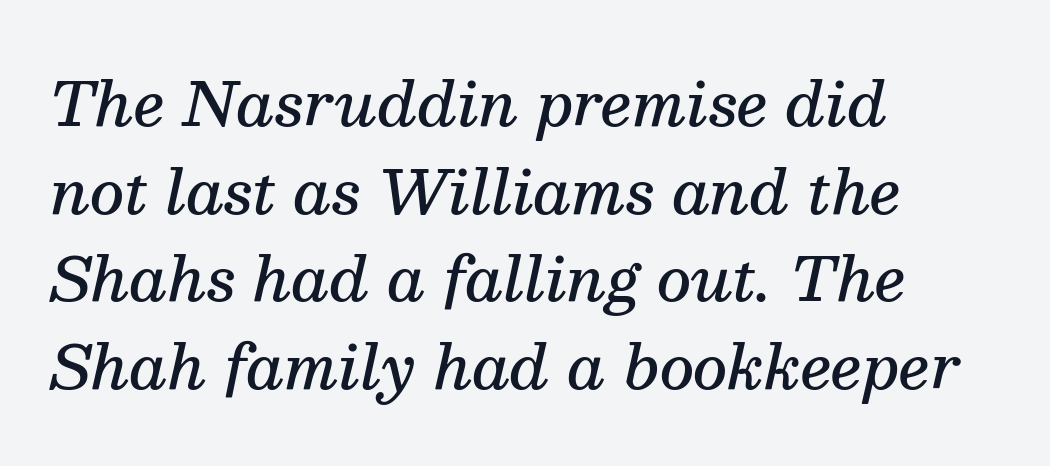
The block of text has a typical density, with ordinary space between rows. Varying glyph widths throughout — classic text-font behaviour. Compared with a centered layout, this one pins lines to the left instead. Any mark beneath the type? The region is blank.
